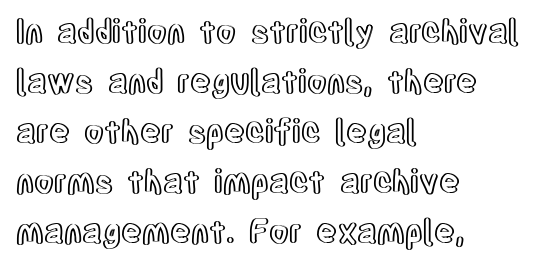
The image shows 32 px condensed type, upright; set left-aligned, normal line spacing (1.56x), normal letter spacing, not underlined; a large x-height.
